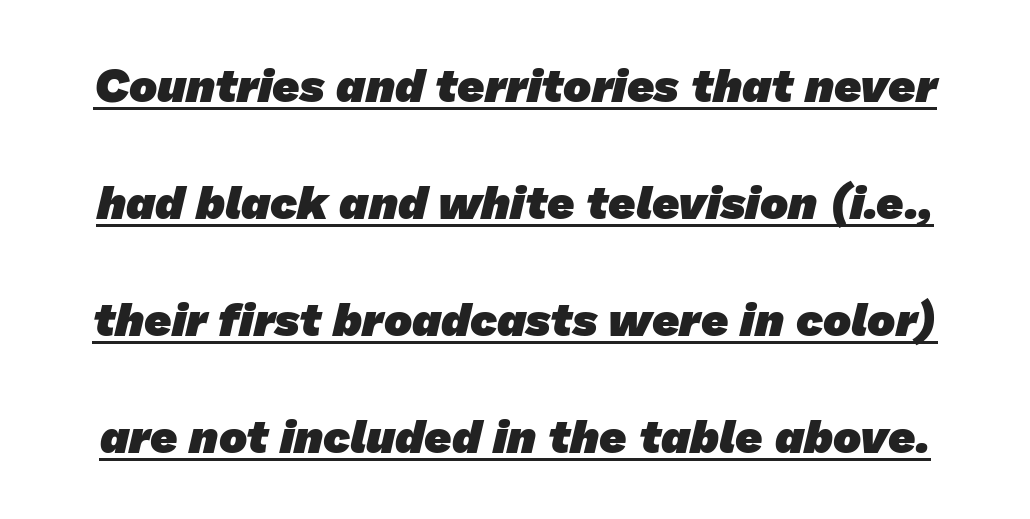
If you measured baseline to baseline, you'd find a long distance. These lines are rendered in a variable-pitch font. The letters sit at their default tracking, neither squeezed nor spread. A typographer would call this underscored text.
